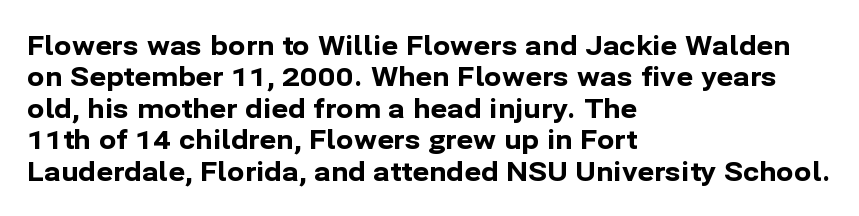
Q: Is the text bold? A: Yes.
Q: Is the text italic (slanted)? A: No, it is upright.
Q: Is the text underlined? A: No.
Q: How is the paragraph aligned? A: Left-aligned.
Q: Is the spacing between letters normal or unusually wide? A: Normal.
